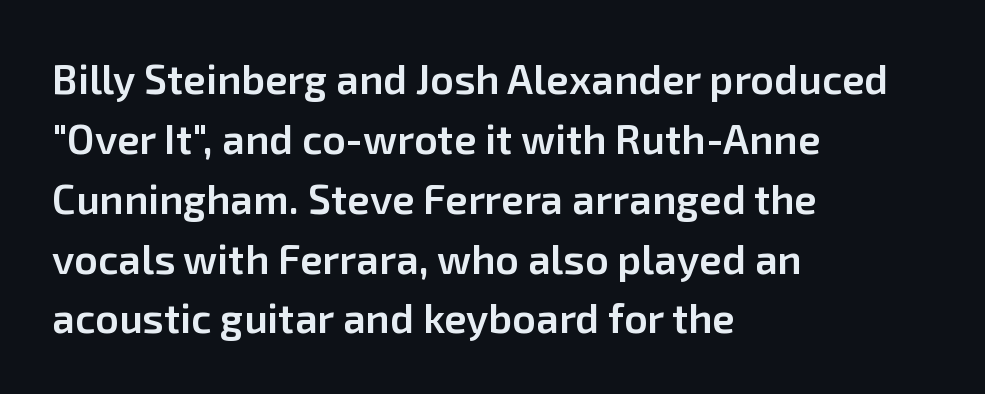
Glyph-to-glyph distance matches everyday printed text. Posture: straight, roman, zero tilt. A typesetter would label this face a sans. The sample has been set in demibold, a notch under bold. A typesetter would call this proportional, since set widths differ per character.
